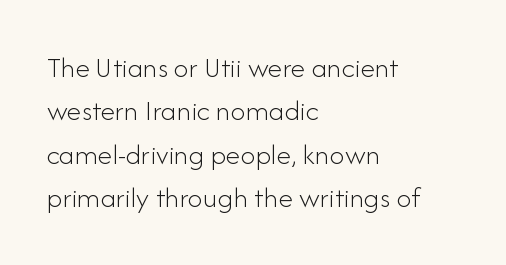
The image shows 30 px light sans-serif type, upright; set left-aligned, normal line spacing (1.45x), normal letter spacing, not underlined; low stroke contrast and a small x-height.
